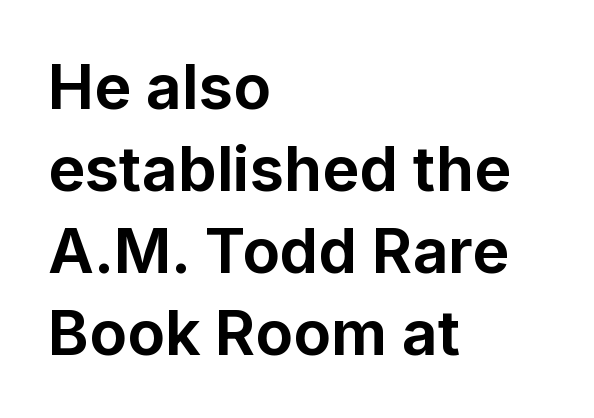
{"serif": "no", "italic": "no", "bold": "yes", "weight": "bold", "width": "normal", "stroke_contrast": "low", "x_height": "medium", "monospaced": "no", "underline": "no", "align": "left", "line_spacing": "normal", "line_spacing_ratio": 1.32, "letter_spacing": "normal", "letter_spacing_em": 0.0, "glyph_px": 62}
